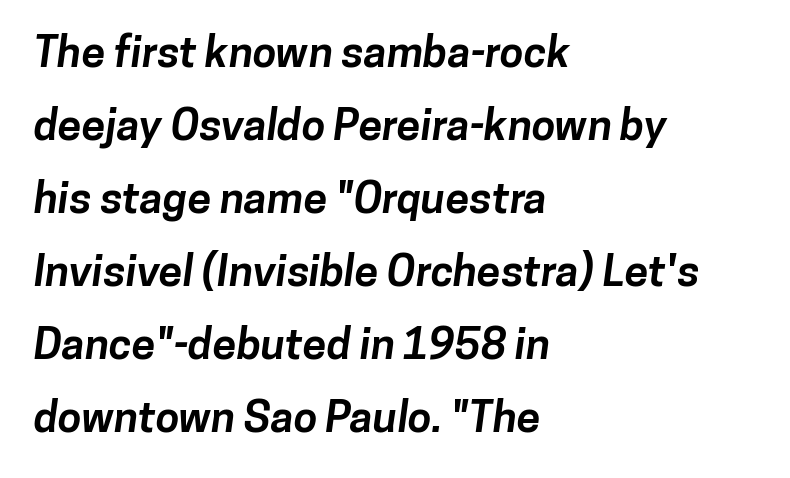
{"serif": "no", "bold": "yes", "weight": "bold", "width": "normal", "stroke_contrast": "low", "x_height": "medium", "monospaced": "no", "underline": "no", "align": "left", "line_spacing": "normal", "line_spacing_ratio": 1.7, "letter_spacing": "normal", "letter_spacing_em": 0.0, "glyph_px": 43}
